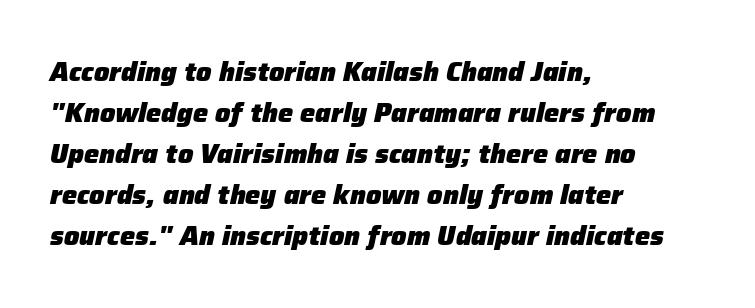
The image shows 27 px bold type, italic (leaning right); set left-aligned, normal line spacing (1.52x), normal letter spacing, not underlined.
